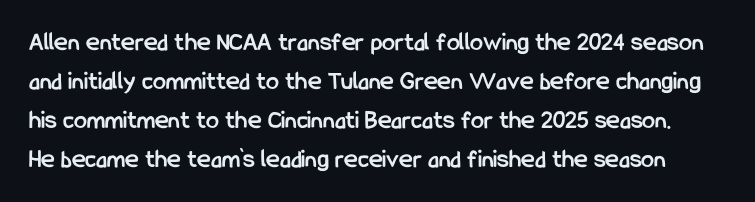
The image shows 26 px bold type, upright; set normal line spacing (1.5x), normal letter spacing, not underlined.
